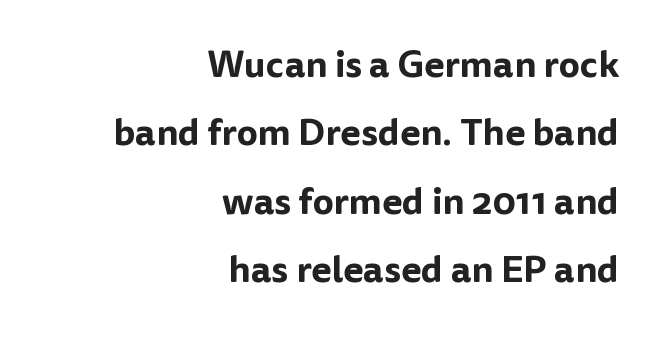
The image shows 37 px sans-serif type, upright; set right-aligned, line spacing 1.85x, normal letter spacing, not underlined; low stroke contrast and a medium x-height.
